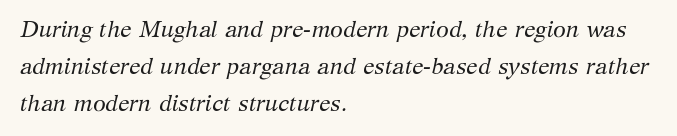
The image shows 23 px text type, italic (leaning right); set left-aligned, normal line spacing (1.6x), normal letter spacing, not underlined.
